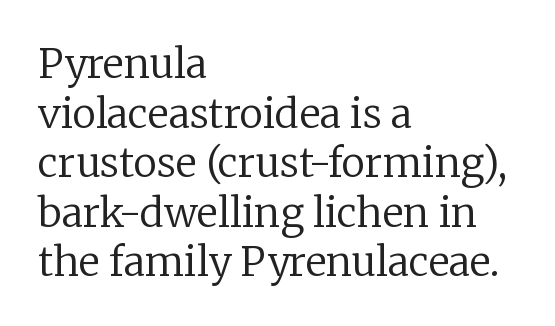
Examine the stroke ends and you'll spot serifs. Descender tails drop into unmarked territory. Layout note: lines flush left. Is there any slant? The stems are plumb. A typesetter would call this proportional, since set widths differ per character.
